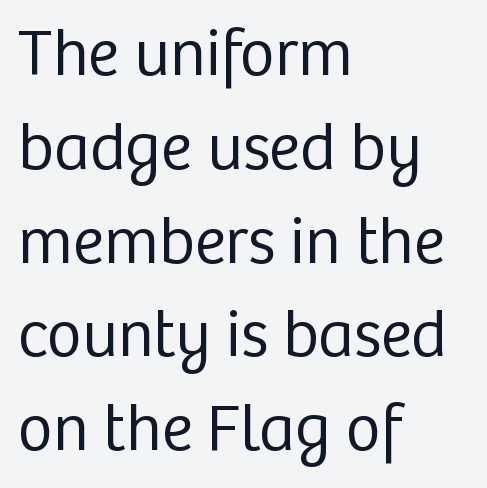
Q: Is the text bold? A: No.
Q: Is the text italic (slanted)? A: No, it is upright.
Q: Is the typeface a serif or a sans-serif typeface? A: Sans-serif.
Q: Is the text underlined? A: No.
Q: How is the paragraph aligned? A: Left-aligned.
Q: Is the spacing between letters normal or unusually wide? A: Normal.
Q: Is the spacing between lines tight, normal or loose? A: Normal.
Q: Width (condensed, normal, or wide)? A: Normal.
Q: Stroke contrast? A: Low.
Q: x-height? A: Medium.
Q: Monospaced? A: No.
